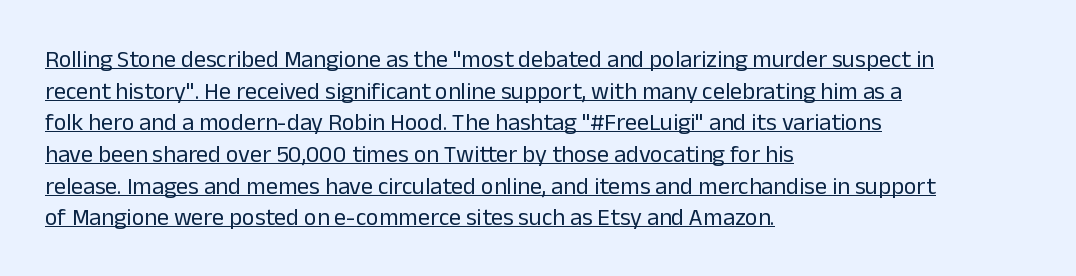
The image shows 24 px text type, upright; set left-aligned, normal line spacing (1.32x), normal letter spacing, underlined.
